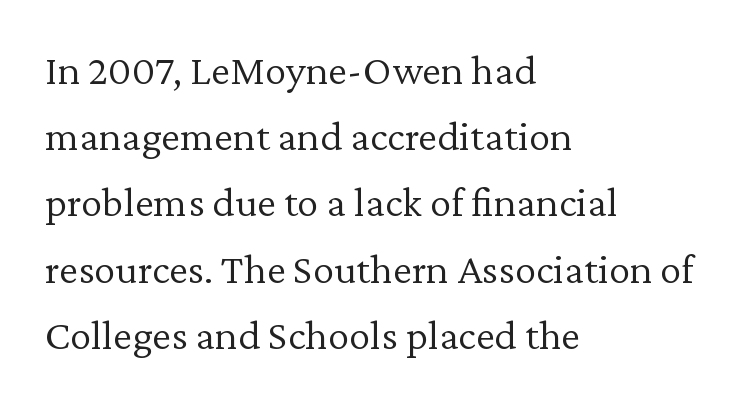
Where is the straight margin? On the left. One glance says typical: line gaps are just what's usual. Looks like regular typesetting: each glyph gets only the width it needs. The strokes are not fattened; the text isn't bold. The strip under each line holds only bare page. The type sits square on the baseline with zero lean.
